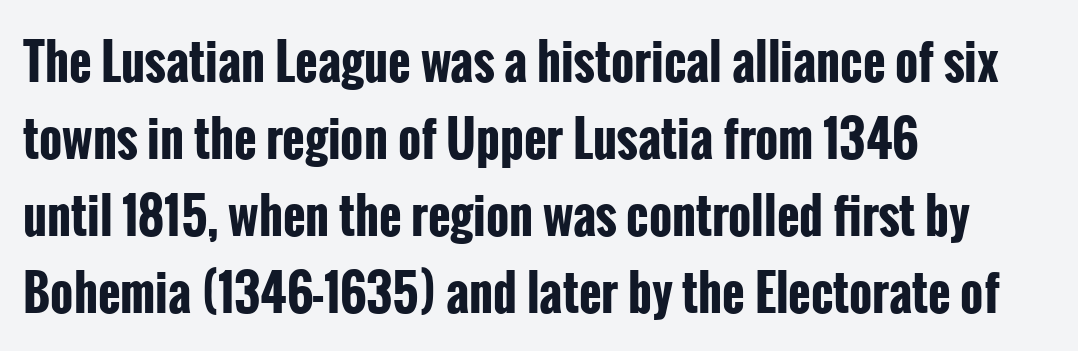
{"serif": "no", "italic": "no", "bold": "yes", "weight": "bold", "width": "condensed", "stroke_contrast": "low", "x_height": "medium", "monospaced": "no", "underline": "no", "align": "left", "line_spacing": "normal", "line_spacing_ratio": 1.57, "letter_spacing": "normal", "letter_spacing_em": 0.0, "glyph_px": 49}
